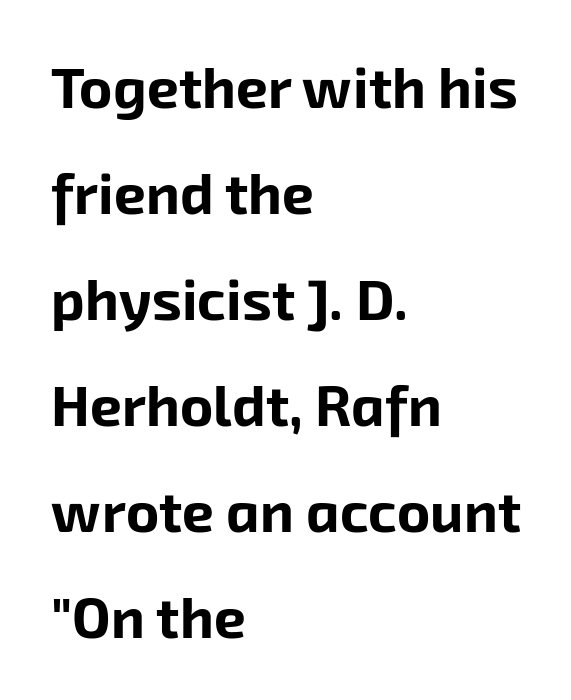
A dark, heavy texture on the line: the type is bold. Descenders are the only things crossing below the line. Look at the bottom of the vertical strokes: they stop flat, with no serifs. A student would call this left alignment; a typographer would say flush left, rag right.
